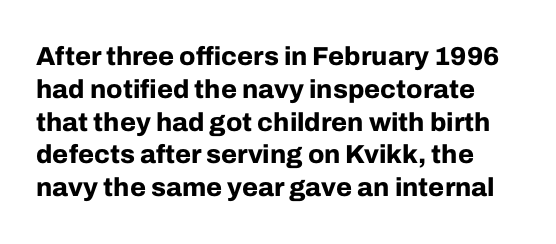
The image shows 26 px bold type, upright; set normal line spacing (1.26x), normal letter spacing, not underlined.
